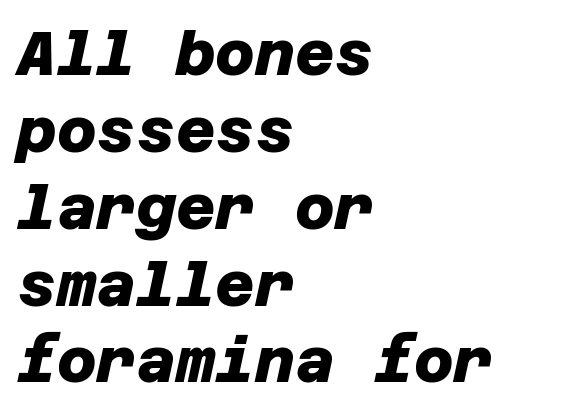
{"serif": "no", "bold": "yes", "weight": "heavy", "width": "normal", "stroke_contrast": "low", "x_height": "large", "underline": "no", "align": "left", "line_spacing": "normal", "line_spacing_ratio": 1.26, "letter_spacing": "normal", "letter_spacing_em": 0.0, "glyph_px": 61}
